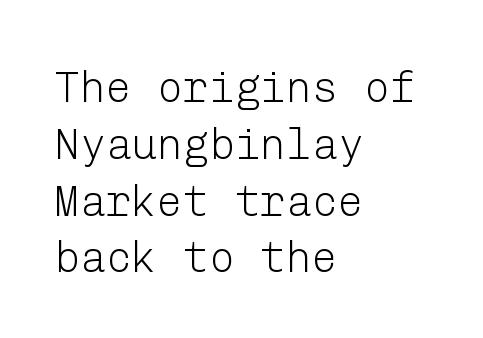
{"serif": "no", "italic": "no", "bold": "no", "weight": "light", "width": "normal", "stroke_contrast": "low", "x_height": "medium", "underline": "no", "align": "left", "line_spacing": "normal", "line_spacing_ratio": 1.32, "letter_spacing": "normal", "letter_spacing_em": 0.0, "glyph_px": 43}
